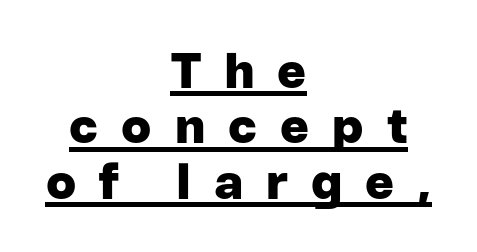
The image shows 49 px heavy sans-serif type, upright; set centered, tight line spacing (1.13x), unusually wide letter spacing (+0.47 em), underlined; low stroke contrast and a medium x-height.
